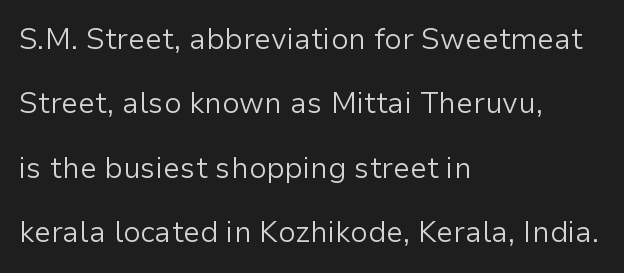
Q: Is the text bold? A: No.
Q: Is the text italic (slanted)? A: No, it is upright.
Q: Is the typeface a serif or a sans-serif typeface? A: Sans-serif.
Q: Is the text underlined? A: No.
Q: How is the paragraph aligned? A: Left-aligned.
Q: Is the spacing between letters normal or unusually wide? A: Normal.
Q: Is the spacing between lines tight, normal or loose? A: Loose.
Q: Width (condensed, normal, or wide)? A: Normal.
Q: Stroke contrast? A: Low.
Q: x-height? A: Medium.
Q: Monospaced? A: No.
